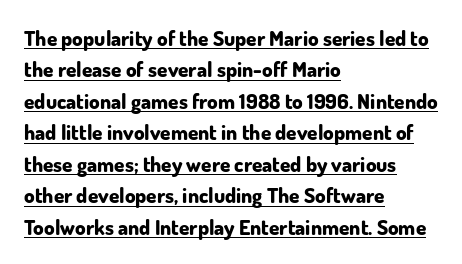
Students, this is bold: see how much ink each stroke carries. Rendered with straight, roman letterforms. This rendering features underlined lettering. Successive baselines arrive at the customary interval.
